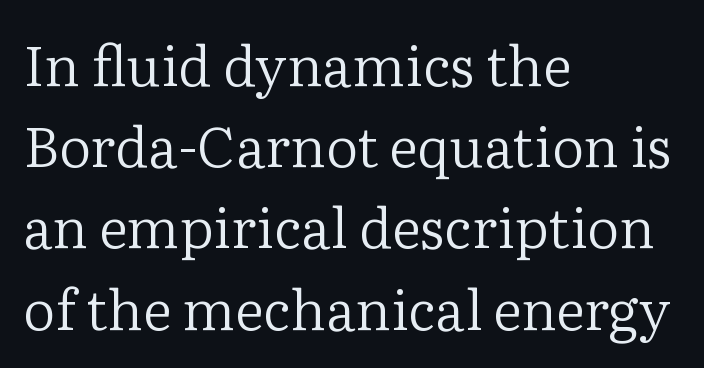
The image shows 56 px regular-weight serif type, upright; set left-aligned, normal line spacing (1.45x), normal letter spacing, not underlined; low stroke contrast and a medium x-height.
